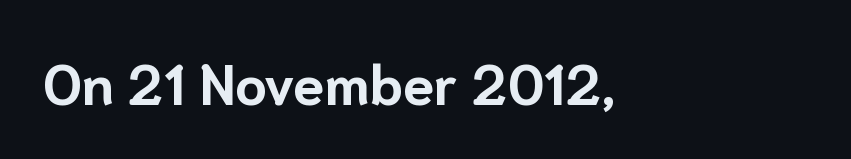
{"serif": "no", "italic": "no", "bold": "yes", "weight": "bold", "width": "normal", "stroke_contrast": "low", "x_height": "medium", "monospaced": "no", "underline": "no", "align": "left", "letter_spacing": "normal", "letter_spacing_em": 0.0, "glyph_px": 56}
